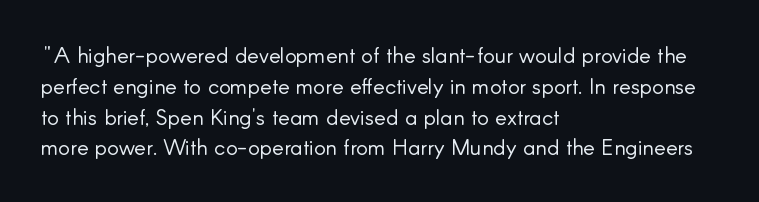
The image shows 22 px text type, upright; set left-aligned, normal line spacing (1.4x), normal letter spacing, not underlined.
